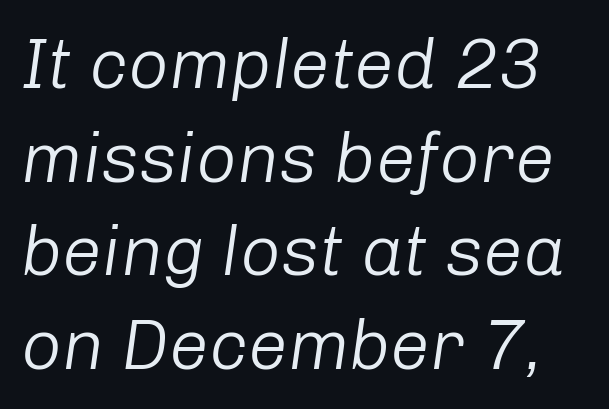
Q: Is the text bold? A: No.
Q: Is the text italic (slanted)? A: Yes, it leans right by about 8 degrees.
Q: Is the text underlined? A: No.
Q: Is the spacing between letters normal or unusually wide? A: Normal.
Q: Is the spacing between lines tight, normal or loose? A: Normal.
Q: Width (condensed, normal, or wide)? A: Normal.
Q: Stroke contrast? A: Low.
Q: x-height? A: Medium.
Q: Monospaced? A: No.
